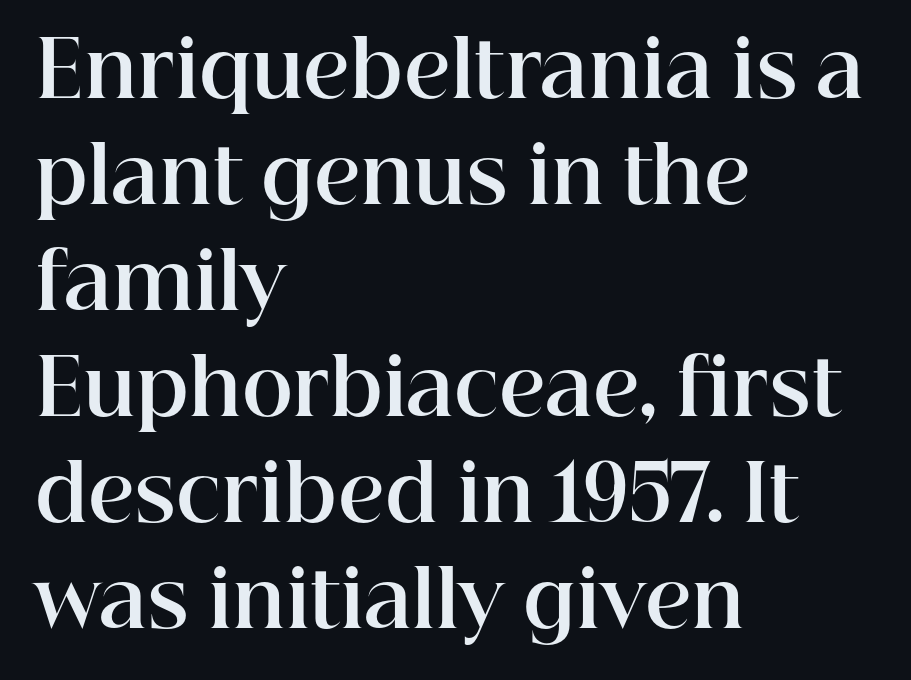
{"serif": "yes", "italic": "no", "bold": "yes", "weight": "bold", "width": "normal", "stroke_contrast": "high", "x_height": "medium", "monospaced": "no", "underline": "no", "align": "left", "line_spacing": "normal", "line_spacing_ratio": 1.36, "letter_spacing": "normal", "letter_spacing_em": 0.0, "glyph_px": 78}
